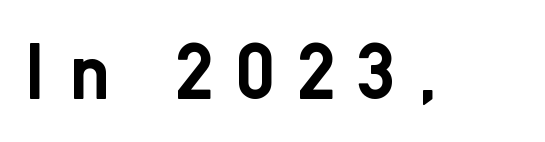
Proportional: the letters do not fall into vertical columns. Tracking here is generous; glyphs stand well apart from one another. Does the type have serifs? No, each stem ends abruptly. Descenders hang freely into open space. Typesetter's note: full bold, strokes at maximum text heaviness.
